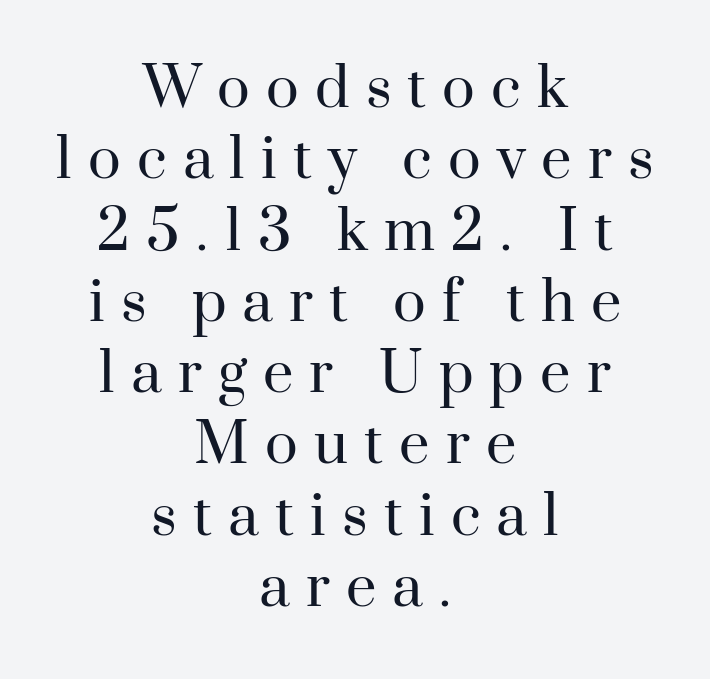
Anything drawn beneath the words? Only blank space. Summary of weight: not heavy and not bold. Vertical spacing — default. Is the block centered? Yes — each line is placed symmetrically about the middle. The font family rendered here belongs to the serif group.
